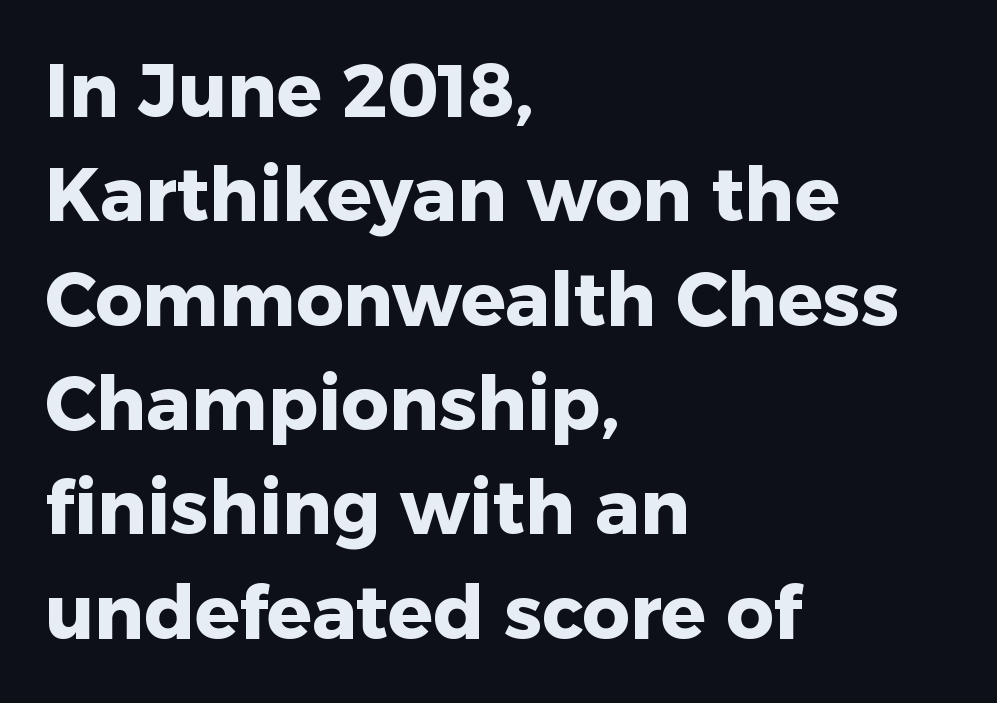
Beneath every word, the page is bare. Letterform terminals end flat and unadorned throughout the passage. In terms of weight, the rendering is a true, heavy bold. A typesetter would call this proportional, since set widths differ per character. The type sits square on the baseline with zero lean.
